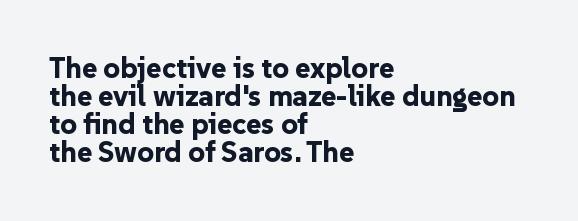
The image shows 29 px bold sans-serif type, upright; set left-aligned, tight line spacing (0.97x), normal letter spacing, not underlined; low stroke contrast and a medium x-height.
